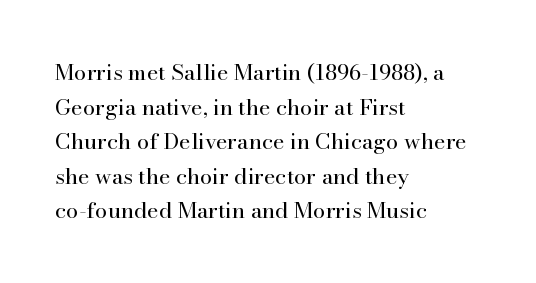
Which margin do the lines hug? The left one — the right edge is uneven. This is roman type, the default non-slanted kind. Summary of vertical rhythm: regular, with standard interline spacing. These glyphs show unthickened strokes, regular width or finer. The rendering keeps characters at their native spacing. The gap between lines stays unmarked.
